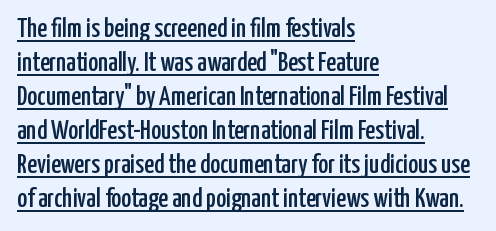
The image shows 27 px text type, upright; set left-aligned, normal line spacing (1.26x), normal letter spacing, underlined.
